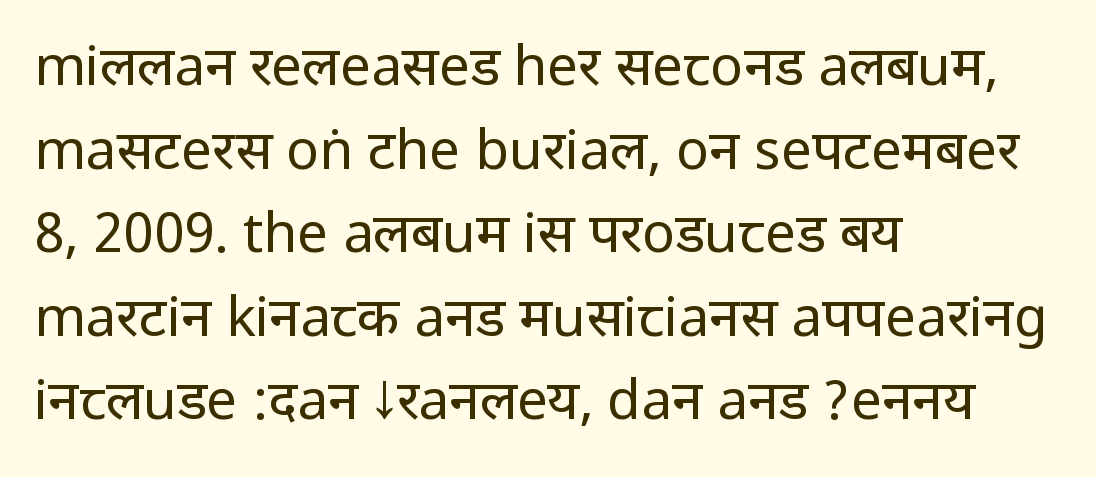
{"serif": "no", "italic": "no", "bold": "no", "weight": "regular", "width": "condensed", "stroke_contrast": "low", "underline": "no", "align": "left", "line_spacing": "normal", "line_spacing_ratio": 1.52, "letter_spacing": "normal", "letter_spacing_em": 0.0, "glyph_px": 55}
